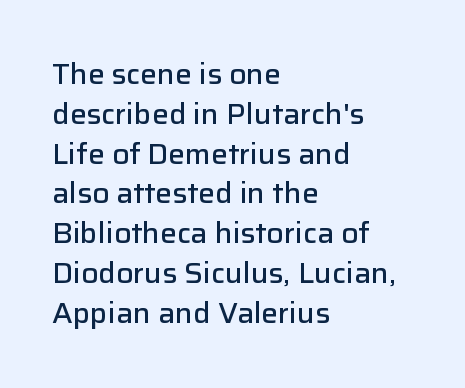
Q: Is the text bold? A: Semi-bold.
Q: Is the text italic (slanted)? A: No, it is upright.
Q: Is the typeface a serif or a sans-serif typeface? A: Sans-serif.
Q: Is the text underlined? A: No.
Q: How is the paragraph aligned? A: Left-aligned.
Q: Is the spacing between letters normal or unusually wide? A: Normal.
Q: Is the spacing between lines tight, normal or loose? A: Normal.
Q: Width (condensed, normal, or wide)? A: Normal.
Q: Stroke contrast? A: Low.
Q: x-height? A: Medium.
Q: Monospaced? A: No.
